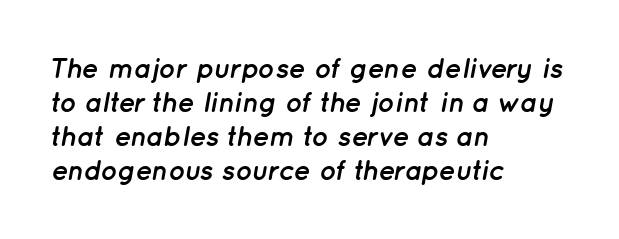
{"italic": "yes", "lean": "right", "slant_degrees": 12, "bold": "yes", "weight": "semibold", "width": "normal", "stroke_contrast": "low", "x_height": "medium", "monospaced": "no", "underline": "no", "align": "left", "line_spacing_ratio": 1.22, "letter_spacing": "normal", "letter_spacing_em": 0.0, "glyph_px": 28}
